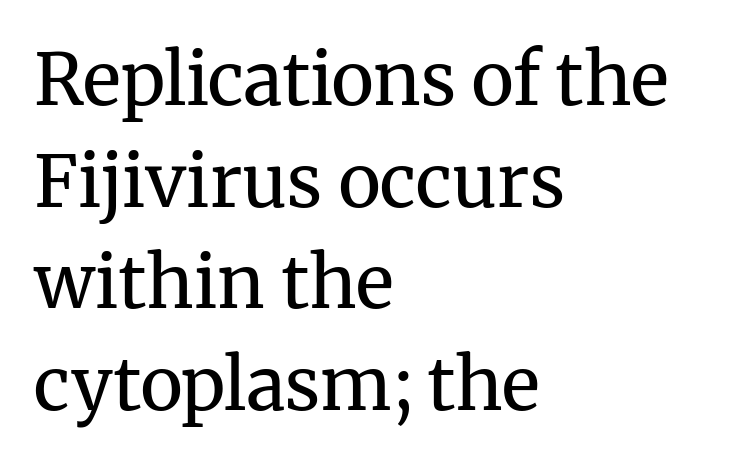
{"serif": "yes", "italic": "no", "bold": "no", "weight": "regular", "width": "normal", "stroke_contrast": "medium", "x_height": "medium", "monospaced": "no", "underline": "no", "align": "left", "line_spacing": "normal", "line_spacing_ratio": 1.41, "letter_spacing": "normal", "letter_spacing_em": 0.0, "glyph_px": 72}
